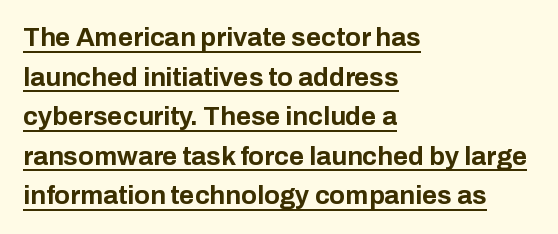
{"italic": "no", "bold": "yes", "underline": "yes", "align": "left", "line_spacing": "normal", "line_spacing_ratio": 1.52, "letter_spacing": "normal", "letter_spacing_em": 0.0, "glyph_px": 26}
